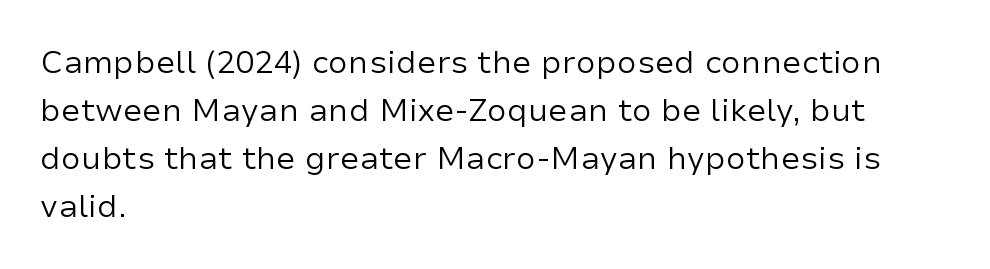
The image shows 32 px regular-weight sans-serif type, upright; set left-aligned, normal line spacing (1.5x), normal letter spacing, not underlined; low stroke contrast and a medium x-height.
